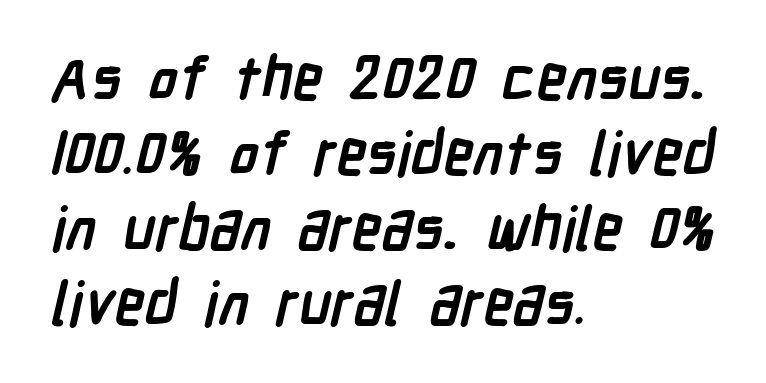
This rendering leaves character spacing at its baseline value. You'd pick this weight for a headline — it's a proper bold. The gap between lines stays unmarked. Look at the bottom of the vertical strokes: they stop flat, with no serifs. Whoever set this chose a conventional vertical rhythm.
